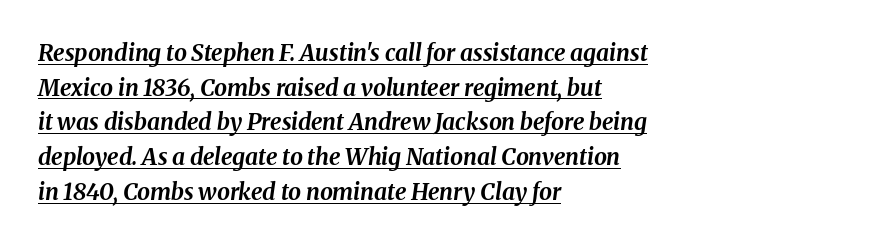
The image shows 23 px bold type, italic (leaning right); set left-aligned, normal line spacing (1.51x), normal letter spacing, underlined.
